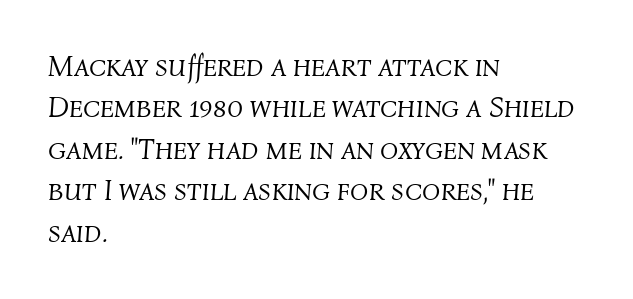
{"italic": "yes", "lean": "right", "slant_degrees": 4, "bold": "no", "weight": "light", "width": "normal", "stroke_contrast": "medium", "x_height": "medium", "monospaced": "no", "underline": "no", "align": "left", "line_spacing": "normal", "line_spacing_ratio": 1.38, "letter_spacing": "normal", "letter_spacing_em": 0.0, "glyph_px": 30}
